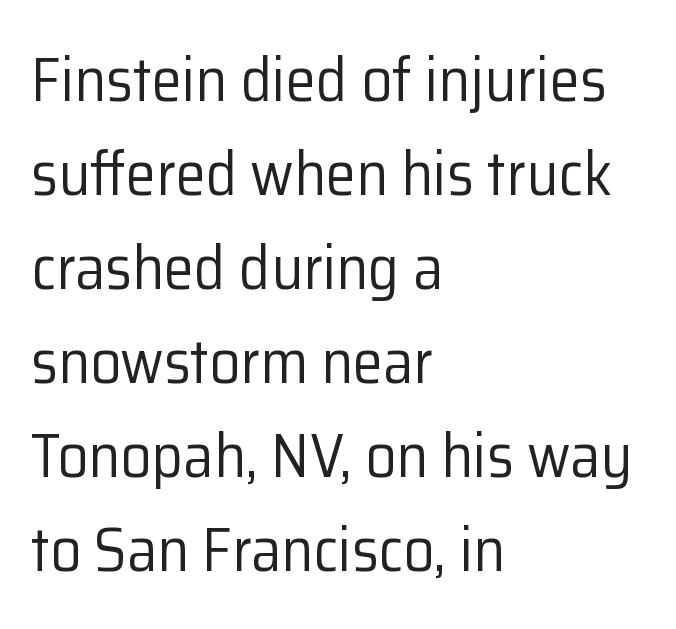
The image shows 61 px regular-weight sans-serif type, upright; set left-aligned, normal line spacing (1.54x), normal letter spacing, not underlined; low stroke contrast and a medium x-height.
